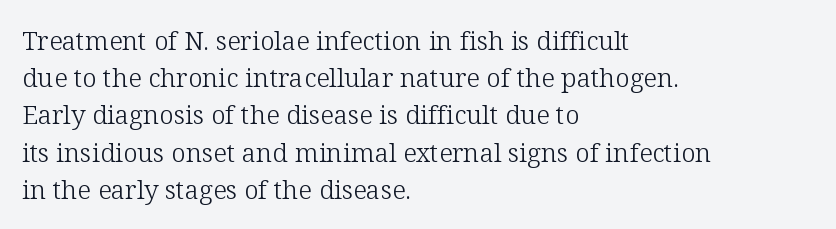
{"italic": "no", "bold": "no", "underline": "no", "align": "left", "line_spacing": "normal", "line_spacing_ratio": 1.43, "letter_spacing": "normal", "letter_spacing_em": 0.0, "glyph_px": 26}
